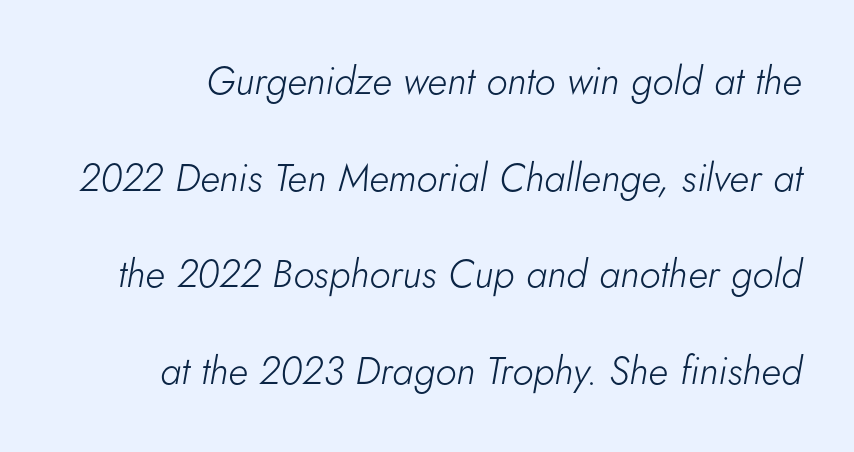
{"italic": "yes", "lean": "right", "slant_degrees": 5, "bold": "no", "weight": "light", "width": "normal", "stroke_contrast": "low", "x_height": "small", "monospaced": "no", "underline": "no", "line_spacing": "loose", "line_spacing_ratio": 2.48, "letter_spacing": "normal", "letter_spacing_em": 0.0, "glyph_px": 39}
